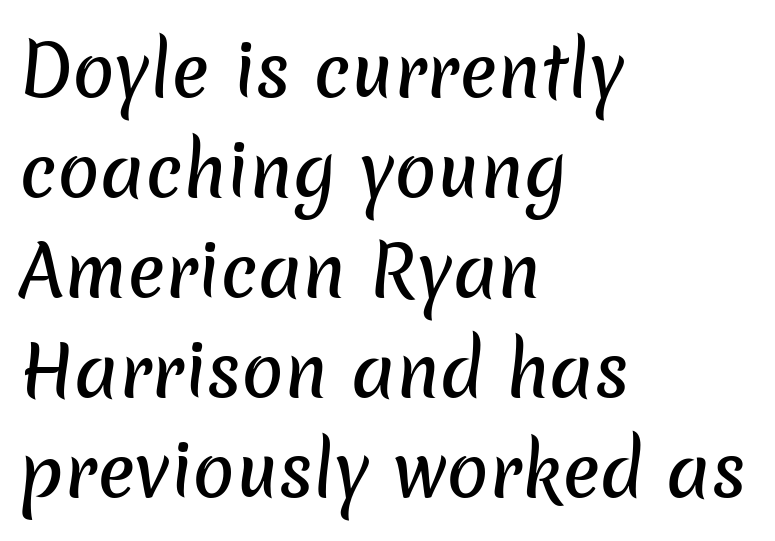
The image shows 70 px sans-serif type; set left-aligned, normal line spacing (1.43x), normal letter spacing, not underlined; low stroke contrast and a medium x-height.
